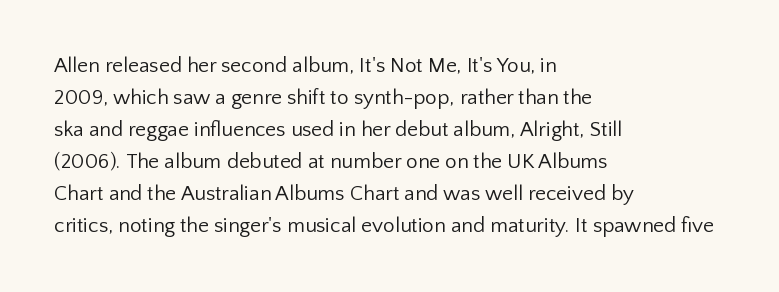
Vertical strokes here are truly vertical. The paragraph has a hard left edge and a soft right edge. The rendering uses a moderate line-height, typical for paragraphs. The cut favours lightness, reaching ordinary text weight at its darkest.
